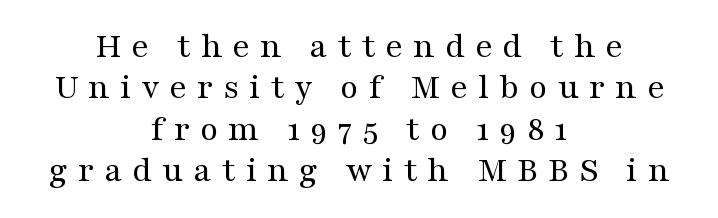
Q: Is the text bold? A: No.
Q: Is the text italic (slanted)? A: No, it is upright.
Q: Is the typeface a serif or a sans-serif typeface? A: Serif.
Q: Is the text underlined? A: No.
Q: How is the paragraph aligned? A: Centered.
Q: Is the spacing between letters normal or unusually wide? A: Unusually wide.
Q: Is the spacing between lines tight, normal or loose? A: Tight.
Q: Width (condensed, normal, or wide)? A: Wide.
Q: Stroke contrast? A: Medium.
Q: x-height? A: Medium.
Q: Monospaced? A: No.
